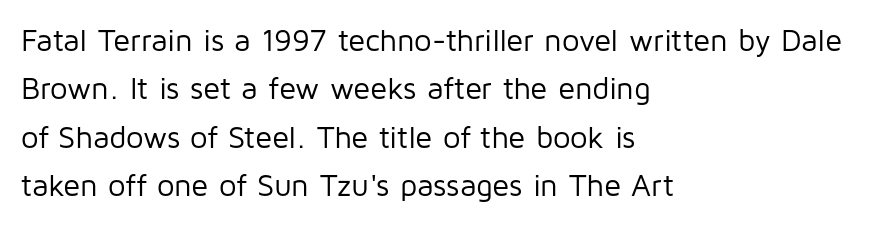
Q: Is the text bold? A: No.
Q: Is the text italic (slanted)? A: No, it is upright.
Q: Is the typeface a serif or a sans-serif typeface? A: Sans-serif.
Q: Is the text underlined? A: No.
Q: How is the paragraph aligned? A: Left-aligned.
Q: Is the spacing between letters normal or unusually wide? A: Normal.
Q: Is the spacing between lines tight, normal or loose? A: Normal.
Q: Width (condensed, normal, or wide)? A: Normal.
Q: Stroke contrast? A: Low.
Q: x-height? A: Medium.
Q: Monospaced? A: No.
